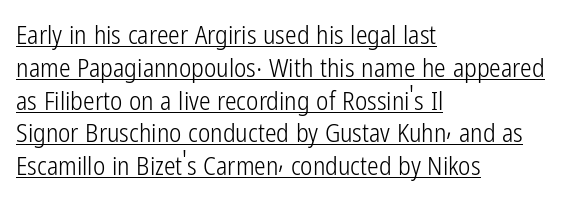
{"italic": "no", "bold": "no", "underline": "yes", "align": "left", "line_spacing": "normal", "line_spacing_ratio": 1.26, "letter_spacing": "normal", "letter_spacing_em": 0.0, "glyph_px": 26}
